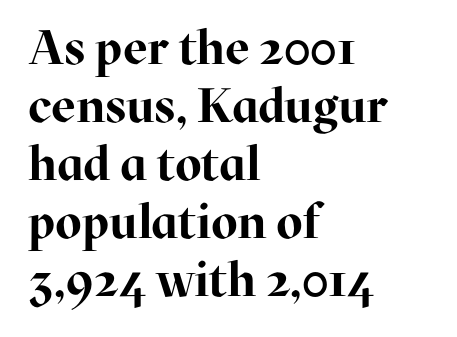
{"serif": "yes", "italic": "no", "bold": "yes", "weight": "bold", "width": "normal", "stroke_contrast": "high", "x_height": "medium", "monospaced": "no", "underline": "no", "align": "left", "line_spacing_ratio": 1.21, "letter_spacing": "normal", "letter_spacing_em": 0.0, "glyph_px": 48}
